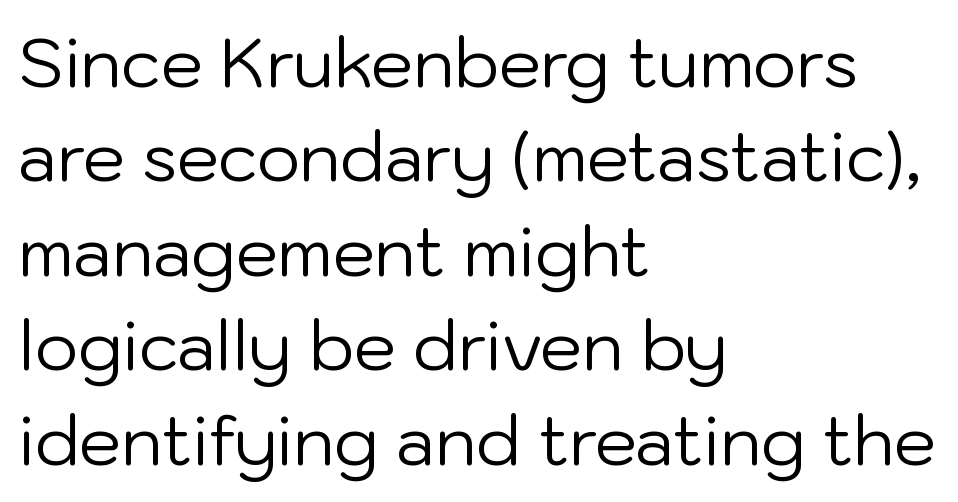
Q: Is the text bold? A: No.
Q: Is the text italic (slanted)? A: No, it is upright.
Q: Is the typeface a serif or a sans-serif typeface? A: Sans-serif.
Q: Is the text underlined? A: No.
Q: How is the paragraph aligned? A: Left-aligned.
Q: Is the spacing between letters normal or unusually wide? A: Normal.
Q: Is the spacing between lines tight, normal or loose? A: Normal.
Q: Width (condensed, normal, or wide)? A: Normal.
Q: Stroke contrast? A: Low.
Q: x-height? A: Medium.
Q: Monospaced? A: No.
